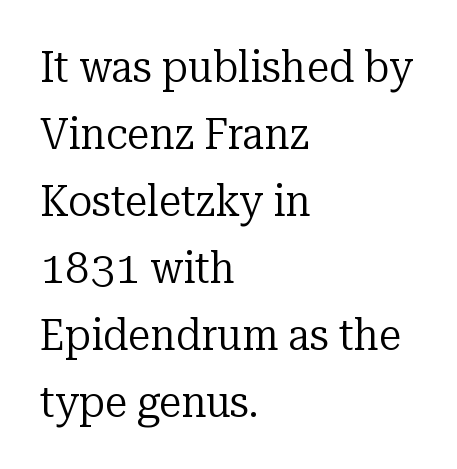
Q: Is the text bold? A: No.
Q: Is the text italic (slanted)? A: No, it is upright.
Q: Is the typeface a serif or a sans-serif typeface? A: Serif.
Q: Is the text underlined? A: No.
Q: How is the paragraph aligned? A: Left-aligned.
Q: Is the spacing between letters normal or unusually wide? A: Normal.
Q: Is the spacing between lines tight, normal or loose? A: Normal.
Q: Width (condensed, normal, or wide)? A: Normal.
Q: Stroke contrast? A: Low.
Q: x-height? A: Medium.
Q: Monospaced? A: No.
